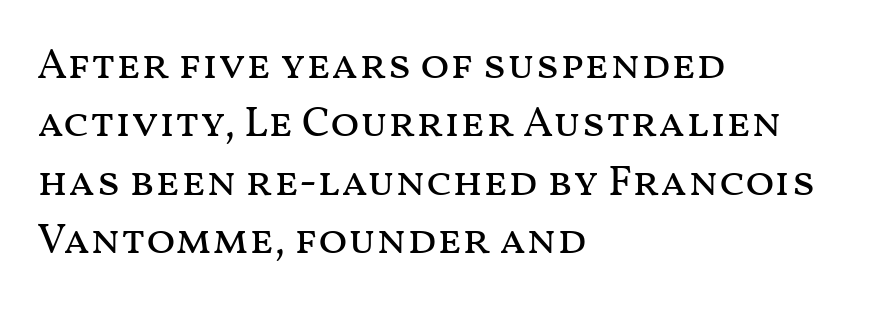
If you drew a ruler down the left edge, every line would touch it. What stands out about the letter spacing? Nothing — it is the standard amount. Looks like regular typesetting: each glyph gets only the width it needs. Every character sits straight up, as roman type does.
